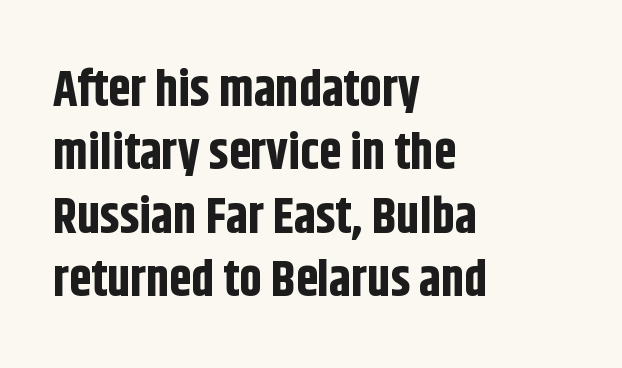
Q: Is the text bold? A: Yes.
Q: Is the text italic (slanted)? A: No, it is upright.
Q: Is the typeface a serif or a sans-serif typeface? A: Sans-serif.
Q: Is the text underlined? A: No.
Q: How is the paragraph aligned? A: Left-aligned.
Q: Is the spacing between letters normal or unusually wide? A: Normal.
Q: Is the spacing between lines tight, normal or loose? A: Normal.
Q: Width (condensed, normal, or wide)? A: Condensed.
Q: Stroke contrast? A: Low.
Q: x-height? A: Large.
Q: Monospaced? A: No.
